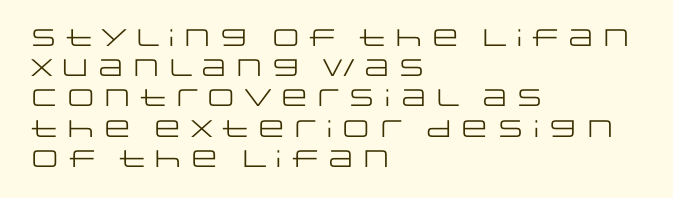
{"italic": "no", "bold": "no", "underline": "no", "align": "left", "line_spacing": "normal", "line_spacing_ratio": 1.26, "letter_spacing": "normal", "letter_spacing_em": 0.0, "glyph_px": 24}
